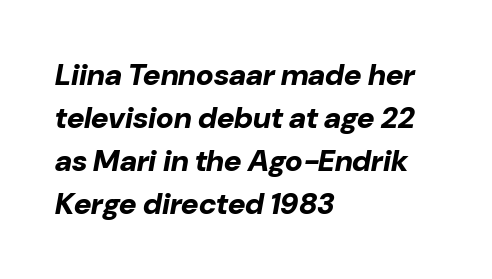
The face used here has a pronounced slope to its letters. This rendering uses left alignment, leaving the right contour irregular. No word sits above an underline. Compared with typical body copy, the letter spacing here is the same.
